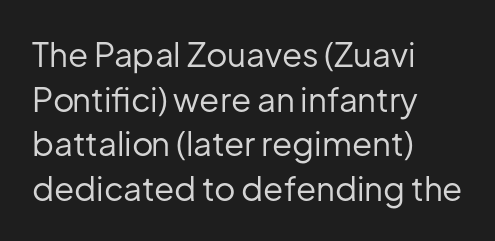
The image shows 33 px regular-weight sans-serif type, upright; set left-aligned, normal line spacing (1.35x), normal letter spacing, not underlined; low stroke contrast and a medium x-height.
